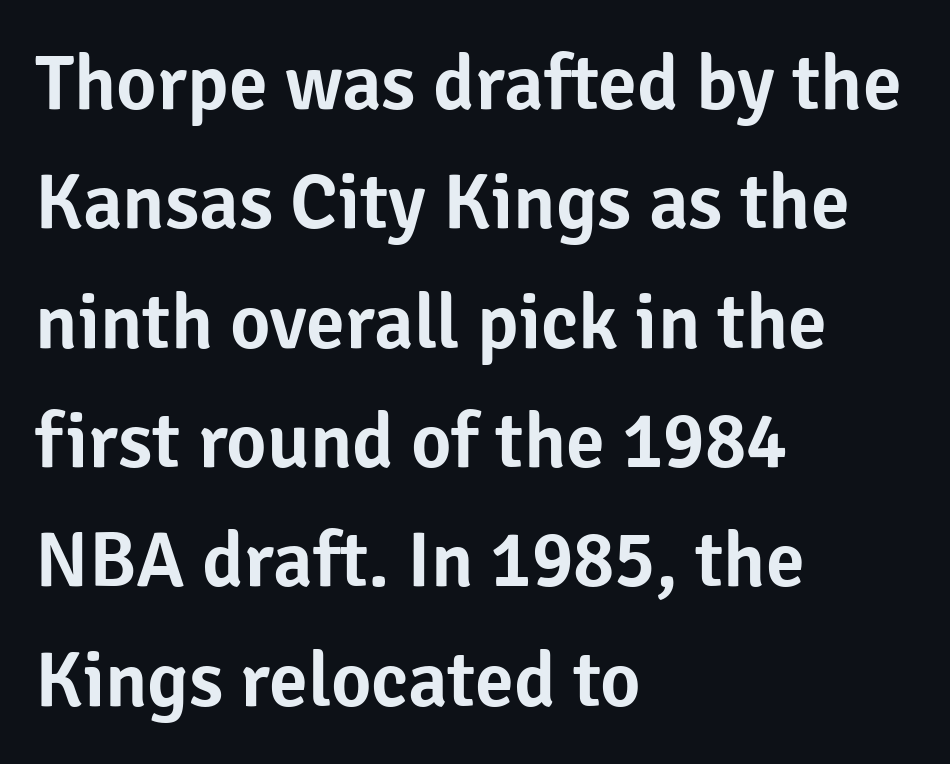
The tracking reads as untouched default to a designer's eye. The letters stand straight up with perfectly vertical stems. The specimen omits any rule beneath the text block's lines. The text was rendered using a sans face with plain stroke endings. Rows of type keep a routine distance in the vertical direction.
